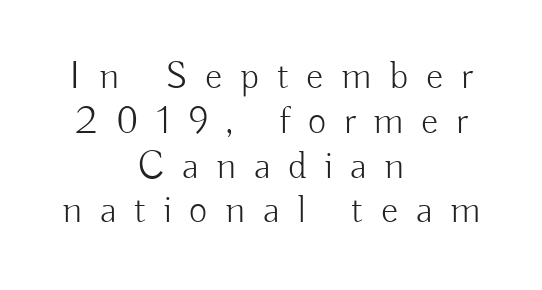
The space between consecutive lines is stingy. This rendering employs a face without finishing strokes, i.e., a sans-serif. A typesetter would call this heavily tracked-out type. The passage shown is typed in a proportional face where columns would drift. Notice how the stems are strictly vertical — no italics here. Is this a heavy cut? Hardly; it is regular or lighter.
